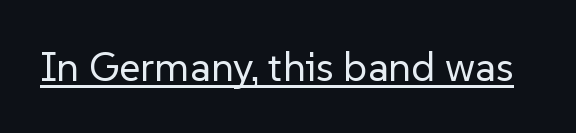
The image shows 41 px regular-weight sans-serif type, upright; set normal letter spacing, underlined; low stroke contrast and a medium x-height.
